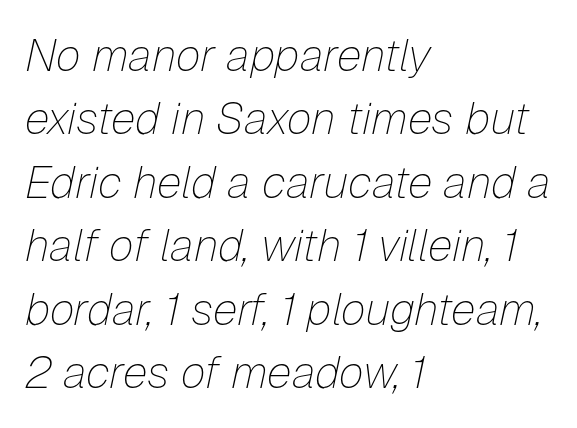
Decoration check: the copy has no underline. Nothing heavy about these letters — not bold at all. Line beginnings align vertically; line endings do not. Inter-character spacing is left at the font's built-in metrics. Notice how descenders clear the ascenders below comfortably — that's standard leading. Every character sits at an angle, as italics do.
